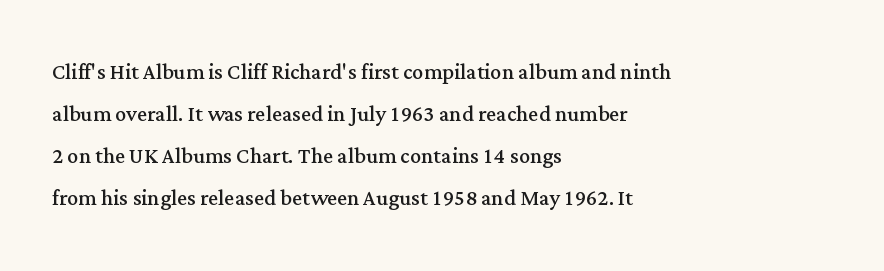
{"serif": "yes", "italic": "no", "bold": "no", "weight": "regular", "width": "normal", "stroke_contrast": "medium", "x_height": "medium", "monospaced": "no", "underline": "no", "align": "left", "line_spacing": "normal", "line_spacing_ratio": 1.5, "letter_spacing": "normal", "letter_spacing_em": 0.0, "glyph_px": 28}
